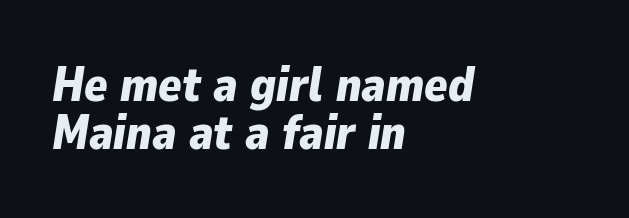
Clear beneath every line of the passage. Teacher's note: observe the even left margin — that is flush-left alignment. Here the glyphs are tracked normally, forming tight word shapes. Horizontal bands of white between lines are thin slivers. Thick stems and heavy bowls — unmistakably bold.
